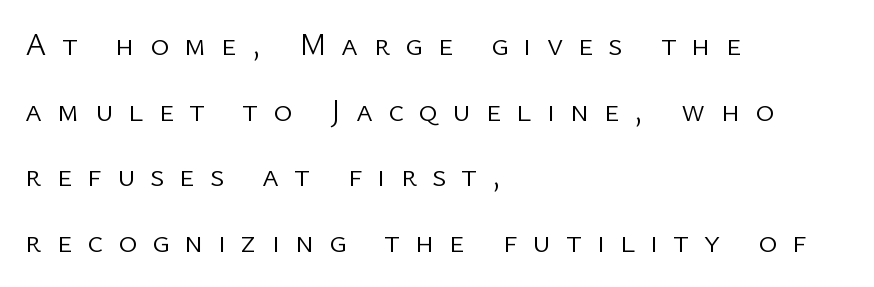
Q: Is the text bold? A: No.
Q: Is the text italic (slanted)? A: No, it is upright.
Q: Is the typeface a serif or a sans-serif typeface? A: Sans-serif.
Q: Is the text underlined? A: No.
Q: How is the paragraph aligned? A: Left-aligned.
Q: Is the spacing between letters normal or unusually wide? A: Unusually wide.
Q: Is the spacing between lines tight, normal or loose? A: Loose.
Q: Width (condensed, normal, or wide)? A: Normal.
Q: Stroke contrast? A: Low.
Q: x-height? A: Medium.
Q: Monospaced? A: No.
